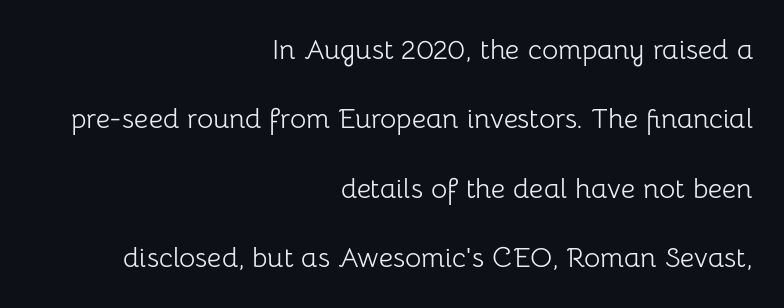
{"serif": "no", "italic": "no", "bold": "no", "weight": "light", "width": "normal", "stroke_contrast": "low", "x_height": "medium", "monospaced": "no", "underline": "no", "align": "right", "line_spacing": "loose", "line_spacing_ratio": 2.48, "letter_spacing": "normal", "letter_spacing_em": 0.0, "glyph_px": 28}
